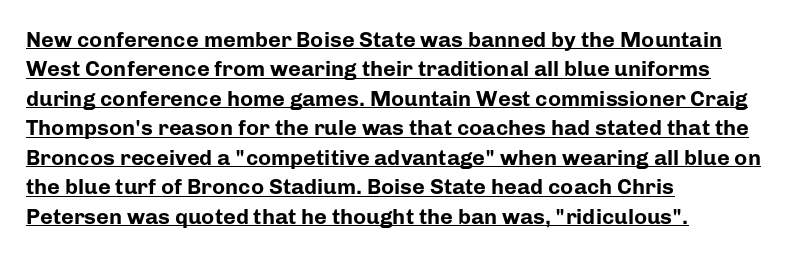
The image shows 22 px bold type, upright; set left-aligned, normal line spacing (1.34x), normal letter spacing, underlined.
